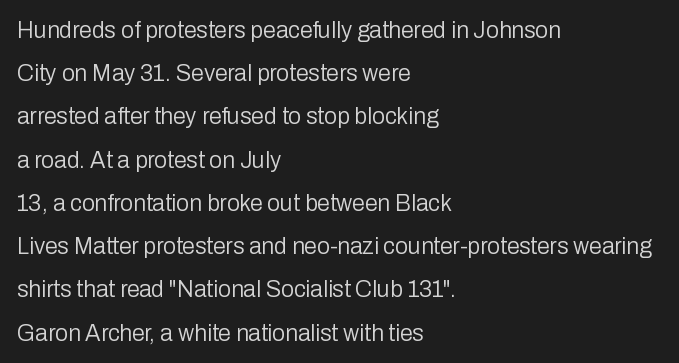
{"italic": "no", "bold": "no", "underline": "no", "align": "left", "line_spacing_ratio": 1.88, "letter_spacing": "normal", "letter_spacing_em": 0.0, "glyph_px": 23}
